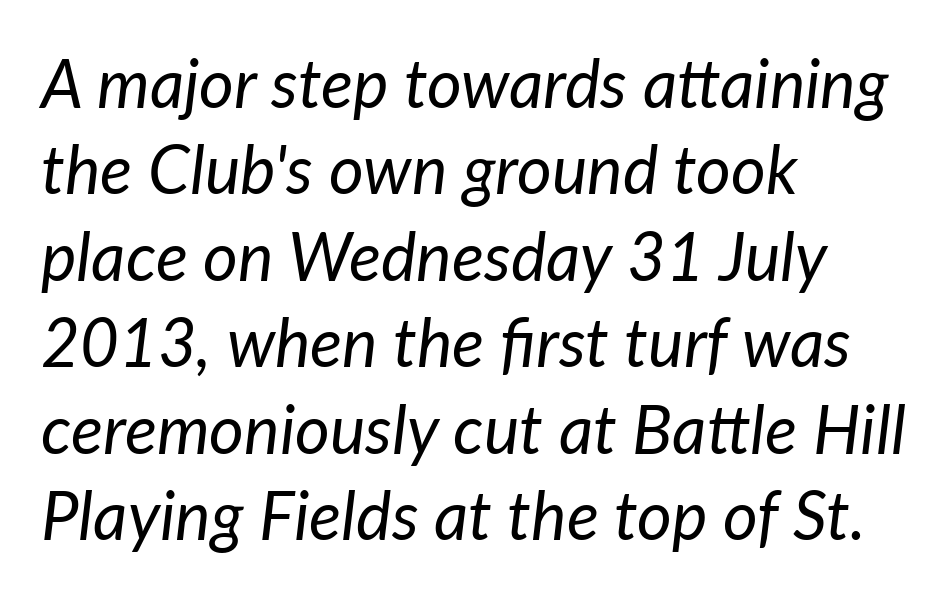
Q: Is the text bold? A: No.
Q: Is the text italic (slanted)? A: Yes, it leans right by about 7 degrees.
Q: Is the text underlined? A: No.
Q: How is the paragraph aligned? A: Left-aligned.
Q: Is the spacing between letters normal or unusually wide? A: Normal.
Q: Is the spacing between lines tight, normal or loose? A: Normal.
Q: Width (condensed, normal, or wide)? A: Normal.
Q: Stroke contrast? A: Low.
Q: x-height? A: Medium.
Q: Monospaced? A: No.
